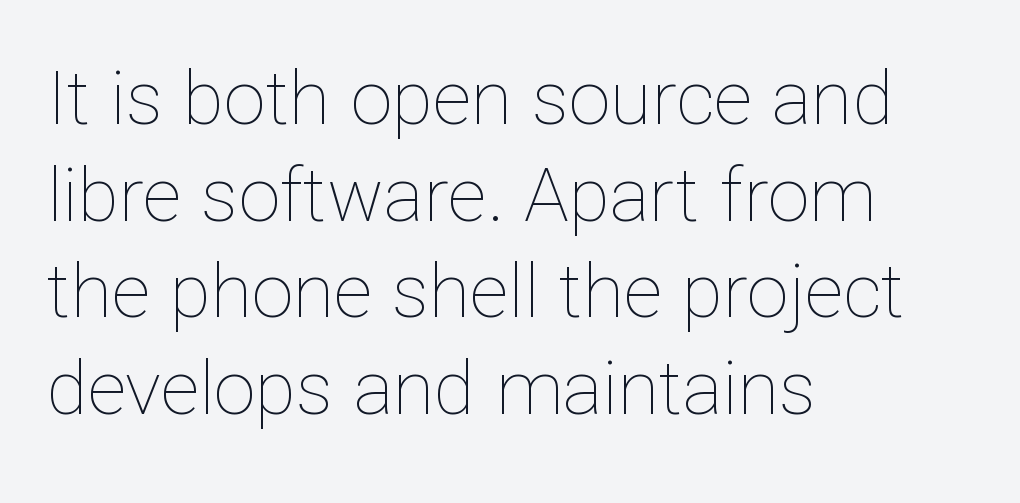
The image shows 75 px thin type, upright; set left-aligned, normal line spacing (1.29x), normal letter spacing, not underlined; low stroke contrast and a medium x-height.
